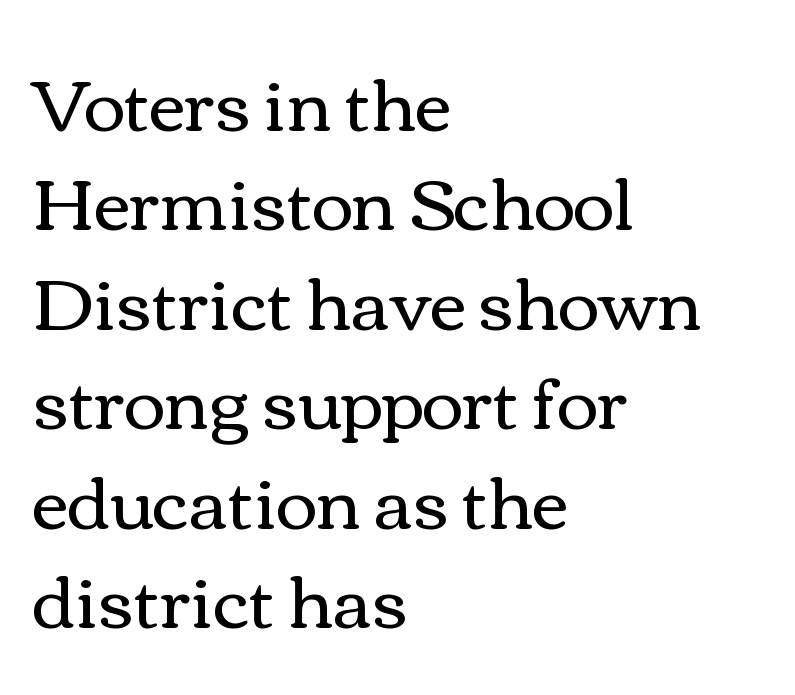
The image shows 71 px regular-weight, wide type, upright; set left-aligned, normal line spacing (1.4x), normal letter spacing, not underlined; medium stroke contrast and a medium x-height.
